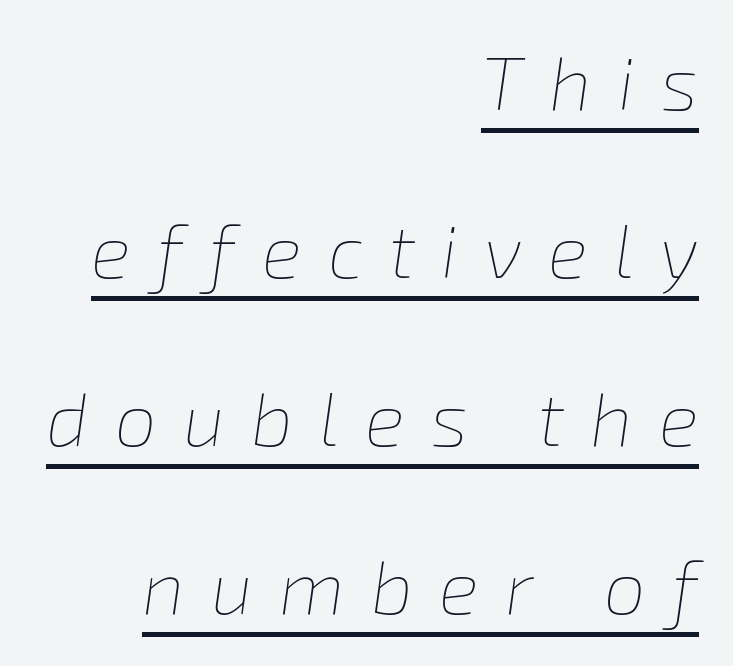
The image shows 75 px thin type, italic (leaning right); set right-aligned, loose line spacing (2.24x), unusually wide letter spacing (+0.35 em), underlined; low stroke contrast and a medium x-height.
